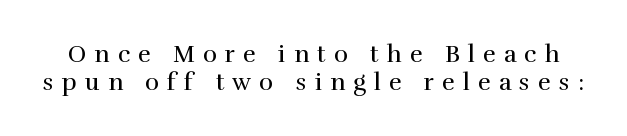
The gap between lines stays unmarked. This is roman type, the default non-slanted kind. Is the type heavy? It reads as light-to-regular instead. The rendering inserts visible extra space after every character.
